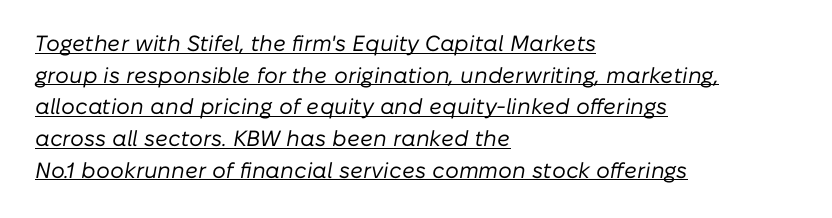
{"italic": "yes", "lean": "right", "slant_degrees": 10, "bold": "no", "underline": "yes", "align": "left", "line_spacing": "normal", "line_spacing_ratio": 1.44, "letter_spacing": "normal", "letter_spacing_em": 0.0, "glyph_px": 22}
